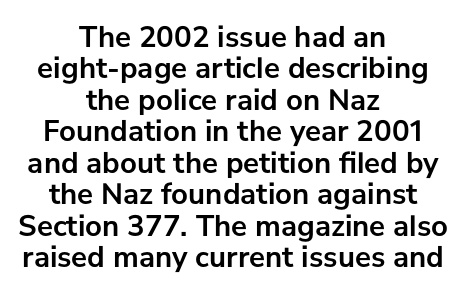
{"serif": "no", "italic": "no", "bold": "yes", "weight": "semibold", "width": "normal", "stroke_contrast": "low", "x_height": "medium", "monospaced": "no", "underline": "no", "align": "center", "line_spacing": "tight", "line_spacing_ratio": 1.05, "letter_spacing": "normal", "letter_spacing_em": 0.0, "glyph_px": 30}
